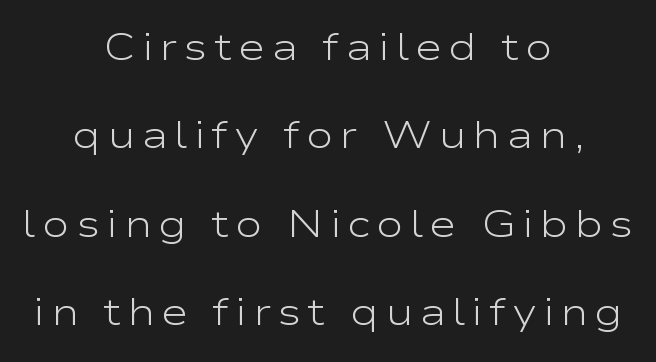
A sans-serif font was chosen for this passage. The axis of the letterforms is exactly vertical. On a weight scale, this lands at 450 or below. Spacing verdict: proportional, widths tailored to each character. The designer dialed line spacing up above the default. The typesetter chose a symmetrical, centered arrangement here.
